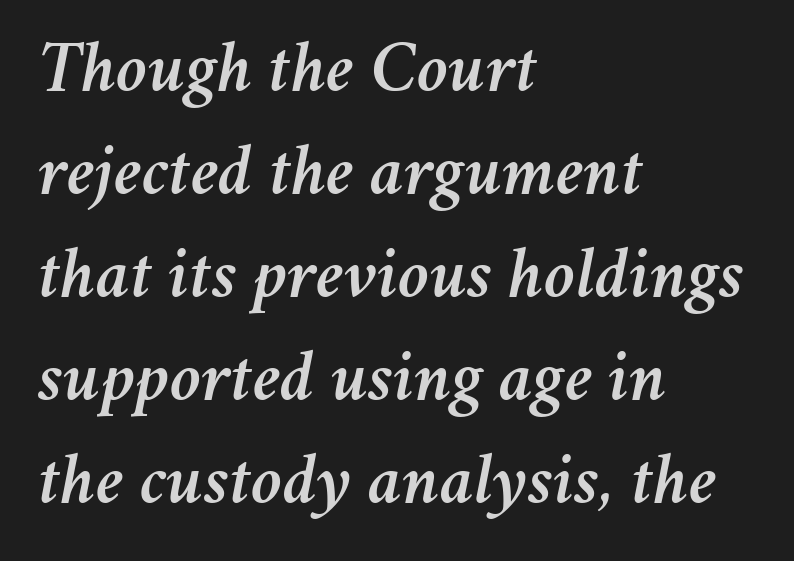
The image shows 72 px text type, italic (leaning right); set left-aligned, normal line spacing (1.43x), normal letter spacing, not underlined; medium stroke contrast and a medium x-height.
